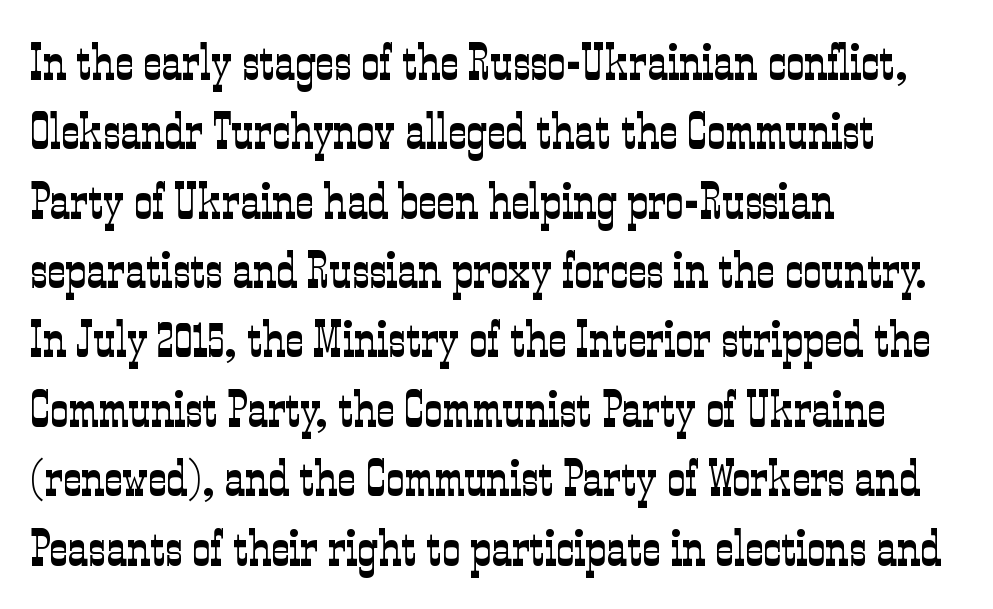
{"serif": "yes", "italic": "no", "bold": "no", "weight": "light", "width": "condensed", "stroke_contrast": "low", "x_height": "medium", "monospaced": "no", "underline": "no", "align": "left", "line_spacing": "normal", "line_spacing_ratio": 1.36, "letter_spacing": "normal", "letter_spacing_em": 0.0, "glyph_px": 51}
